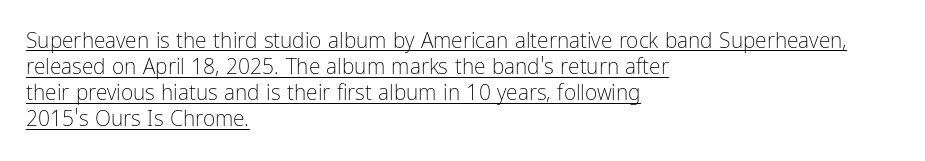
Q: Is the text bold? A: No.
Q: Is the text italic (slanted)? A: No, it is upright.
Q: Is the text underlined? A: Yes.
Q: How is the paragraph aligned? A: Left-aligned.
Q: Is the spacing between letters normal or unusually wide? A: Normal.
